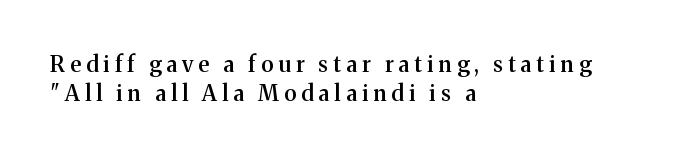
The image shows 22 px text type, upright; set left-aligned, normal line spacing (1.34x), unusually wide letter spacing (+0.23 em), not underlined.
